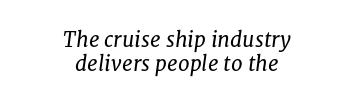
The image shows 21 px text type, italic (leaning right); set centered, tight line spacing (1.12x), normal letter spacing, not underlined.
